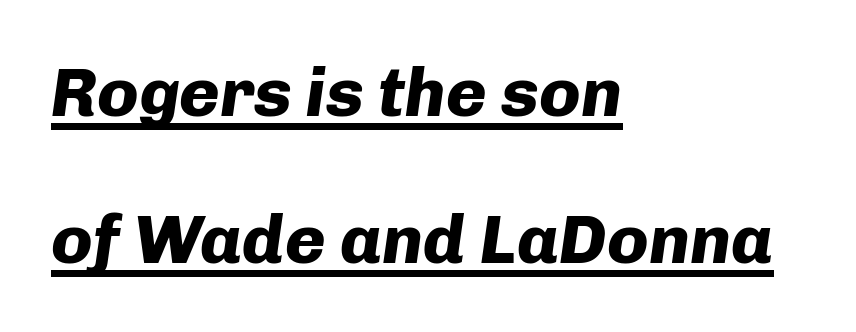
Q: Is the text bold? A: Yes.
Q: Is the text italic (slanted)? A: Yes, it leans right by about 8 degrees.
Q: Is the text underlined? A: Yes.
Q: How is the paragraph aligned? A: Left-aligned.
Q: Is the spacing between letters normal or unusually wide? A: Normal.
Q: Is the spacing between lines tight, normal or loose? A: Loose.
Q: Width (condensed, normal, or wide)? A: Normal.
Q: Stroke contrast? A: Low.
Q: x-height? A: Medium.
Q: Monospaced? A: No.
